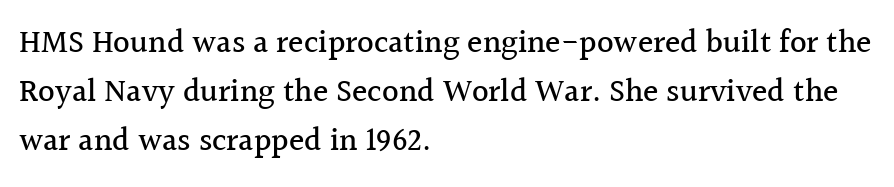
The image shows 32 px serif type, upright; set left-aligned, normal line spacing (1.53x), normal letter spacing, not underlined; a medium x-height.
